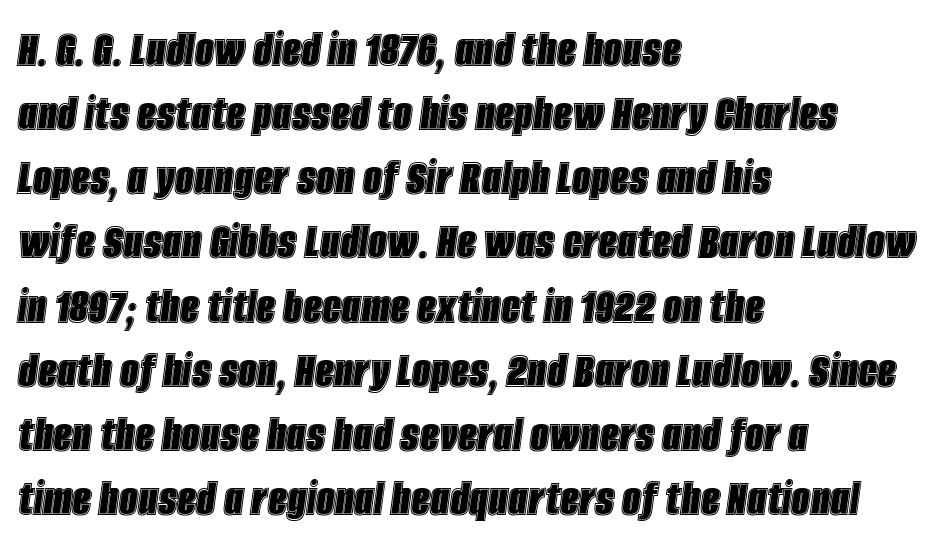
{"italic": "yes", "lean": "right", "slant_degrees": 8, "width": "condensed", "x_height": "large", "monospaced": "no", "underline": "no", "align": "left", "line_spacing_ratio": 1.21, "letter_spacing": "normal", "letter_spacing_em": 0.0, "glyph_px": 53}
